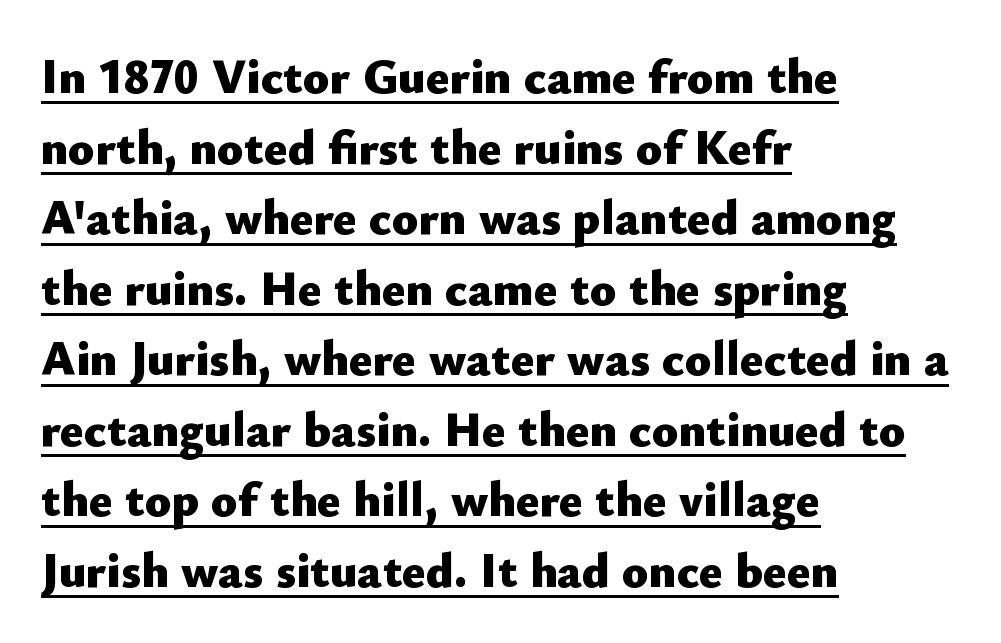
The image shows 49 px heavy sans-serif type, upright; set left-aligned, normal line spacing (1.44x), normal letter spacing, underlined; low stroke contrast and a small x-height.
